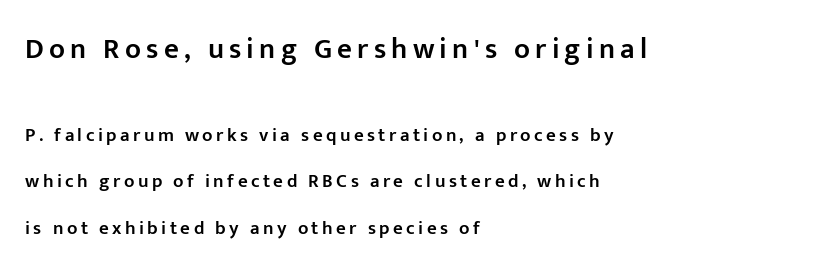
The image shows 29 px semibold sans-serif type, upright; set left-aligned, loose line spacing (2.44x), not underlined; the first (top) block is 1.53x larger; low stroke contrast and a medium x-height.
